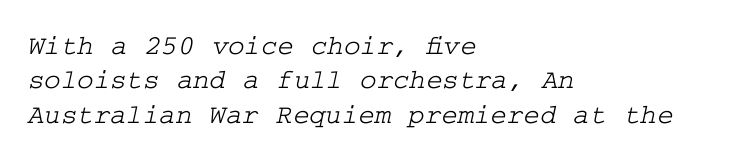
A student would call this left alignment; a typographer would say flush left, rag right. Underlining? Definitely not there. Check where the strokes stop: tiny serifs finish them off. No extra tracking has been applied to these lines.
